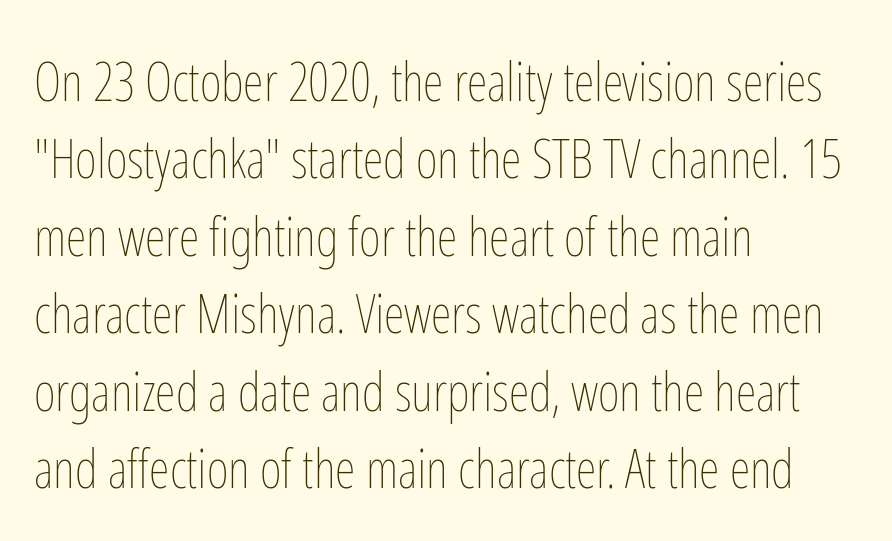
The paragraph has a hard left edge and a soft right edge. Plain, unruled lines of type. Compared with typical body copy, the letter spacing here is the same. Looks like regular typesetting: each glyph gets only the width it needs.
